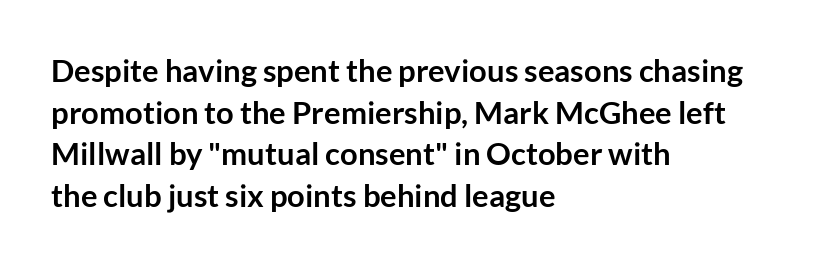
Q: Is the text bold? A: Yes.
Q: Is the text italic (slanted)? A: No, it is upright.
Q: Is the typeface a serif or a sans-serif typeface? A: Sans-serif.
Q: Is the text underlined? A: No.
Q: How is the paragraph aligned? A: Left-aligned.
Q: Is the spacing between letters normal or unusually wide? A: Normal.
Q: Is the spacing between lines tight, normal or loose? A: Normal.
Q: Width (condensed, normal, or wide)? A: Normal.
Q: Stroke contrast? A: Low.
Q: x-height? A: Medium.
Q: Monospaced? A: No.
